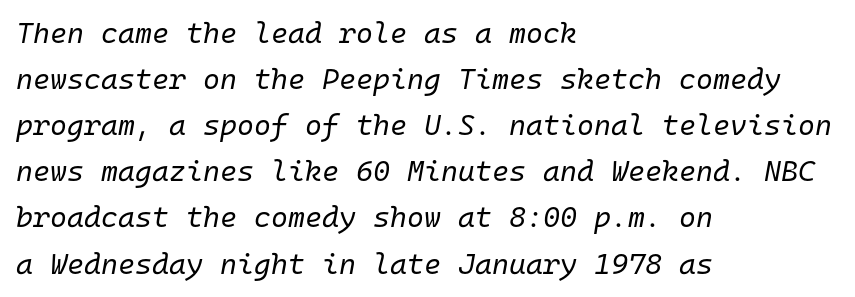
Q: Is the text bold? A: No.
Q: Is the text italic (slanted)? A: Yes, it leans right by about 10 degrees.
Q: Is the text underlined? A: No.
Q: How is the paragraph aligned? A: Left-aligned.
Q: Is the spacing between letters normal or unusually wide? A: Normal.
Q: Is the spacing between lines tight, normal or loose? A: Normal.
Q: Width (condensed, normal, or wide)? A: Normal.
Q: Stroke contrast? A: Low.
Q: x-height? A: Medium.
Q: Monospaced? A: Yes.
